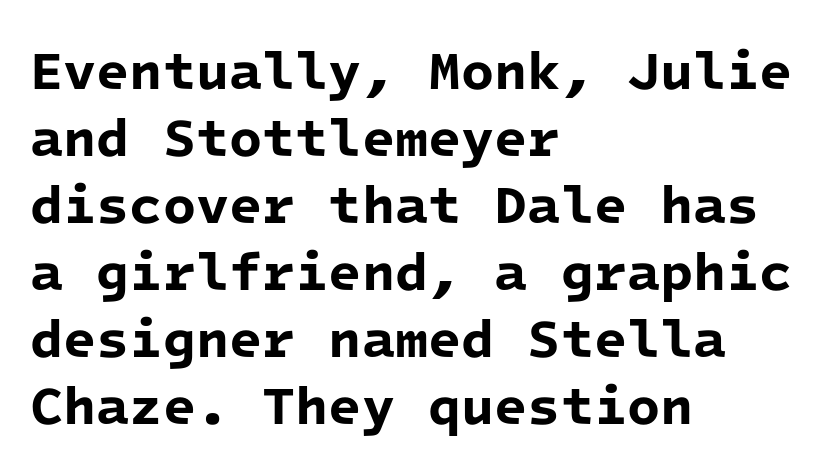
Q: Is the text bold? A: Yes.
Q: Is the typeface a serif or a sans-serif typeface? A: Sans-serif.
Q: Is the text underlined? A: No.
Q: How is the paragraph aligned? A: Left-aligned.
Q: Is the spacing between letters normal or unusually wide? A: Normal.
Q: Width (condensed, normal, or wide)? A: Normal.
Q: Stroke contrast? A: Low.
Q: x-height? A: Medium.
Q: Monospaced? A: Yes.
